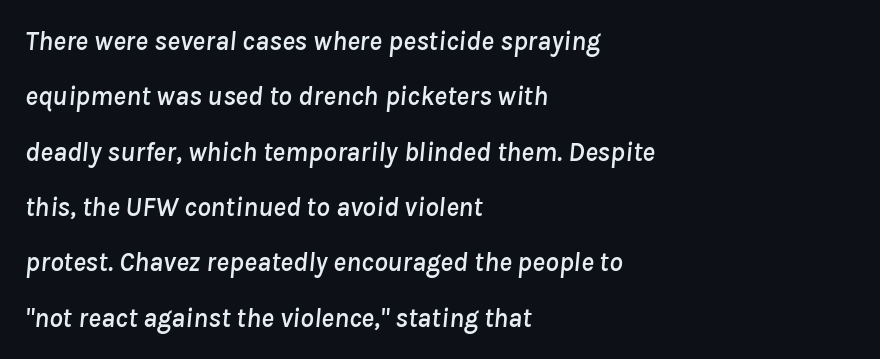
{"italic": "yes", "lean": "right", "slant_degrees": 8, "underline": "no", "align": "left", "line_spacing": "loose", "line_spacing_ratio": 2.05, "letter_spacing": "normal", "letter_spacing_em": 0.0, "glyph_px": 27}
